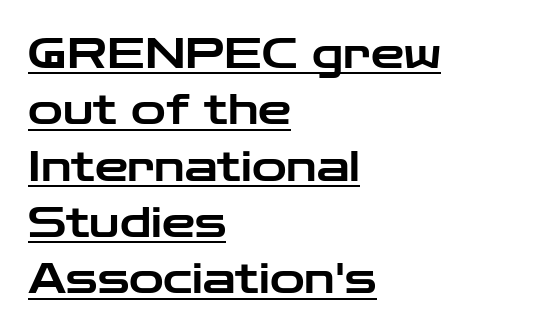
Caption: standard tracking, unaltered. Each line starts at the same left margin while the right side varies. What decoration does the sample have? An underline. Proportional: the letters do not fall into vertical columns. This sample uses a sans-serif face.
